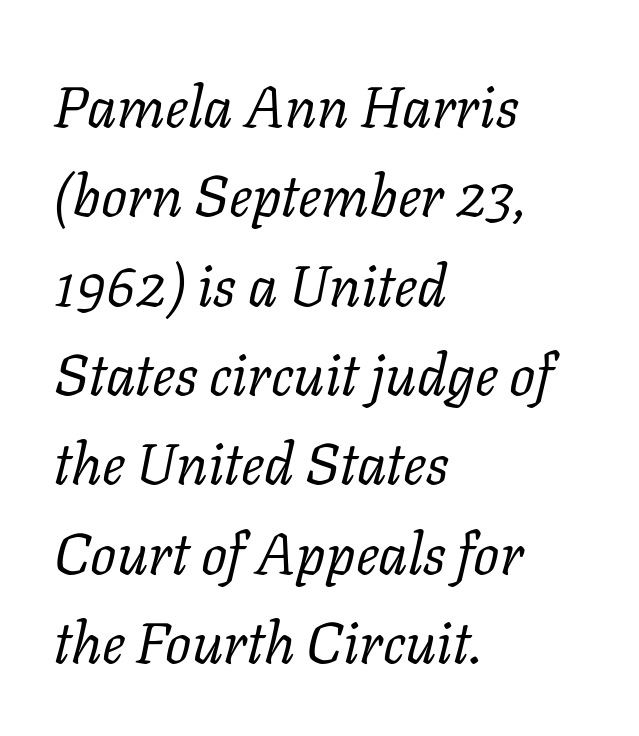
Q: Is the text bold? A: No.
Q: Is the text italic (slanted)? A: Yes, it leans right by about 11 degrees.
Q: Is the typeface a serif or a sans-serif typeface? A: Serif.
Q: Is the text underlined? A: No.
Q: How is the paragraph aligned? A: Left-aligned.
Q: Is the spacing between letters normal or unusually wide? A: Normal.
Q: Is the spacing between lines tight, normal or loose? A: Normal.
Q: Width (condensed, normal, or wide)? A: Normal.
Q: Stroke contrast? A: Low.
Q: x-height? A: Medium.
Q: Monospaced? A: No.
